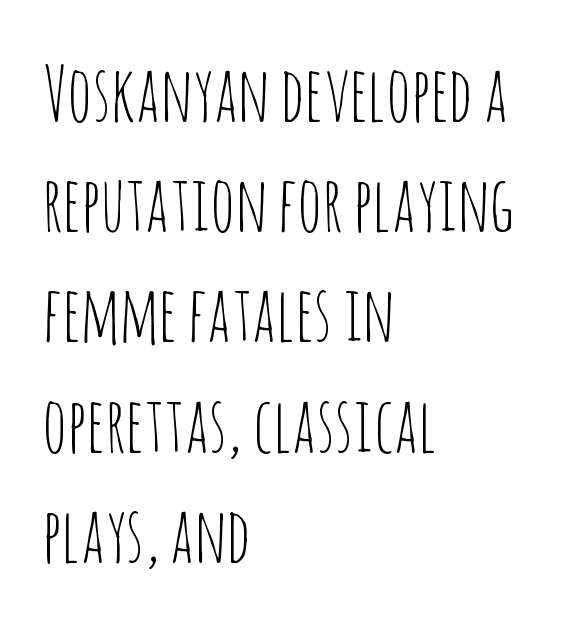
Q: Is the text bold? A: No.
Q: Is the text italic (slanted)? A: No, it is upright.
Q: Is the typeface a serif or a sans-serif typeface? A: Sans-serif.
Q: Is the text underlined? A: No.
Q: How is the paragraph aligned? A: Left-aligned.
Q: Is the spacing between letters normal or unusually wide? A: Normal.
Q: Is the spacing between lines tight, normal or loose? A: Normal.
Q: Width (condensed, normal, or wide)? A: Condensed.
Q: Stroke contrast? A: Low.
Q: x-height? A: Large.
Q: Monospaced? A: No.
